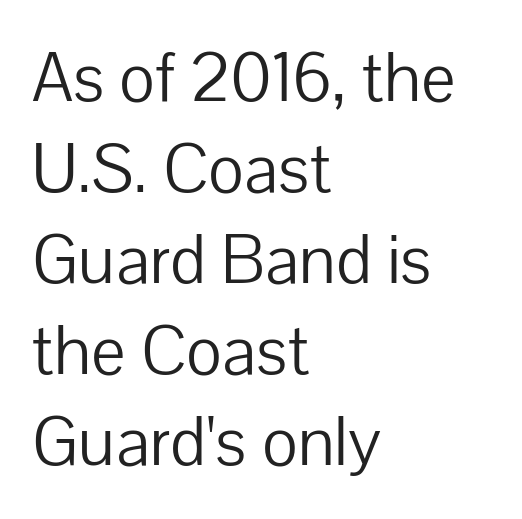
Q: Is the text bold? A: No.
Q: Is the text italic (slanted)? A: No, it is upright.
Q: Is the typeface a serif or a sans-serif typeface? A: Sans-serif.
Q: Is the text underlined? A: No.
Q: How is the paragraph aligned? A: Left-aligned.
Q: Is the spacing between letters normal or unusually wide? A: Normal.
Q: Is the spacing between lines tight, normal or loose? A: Normal.
Q: Width (condensed, normal, or wide)? A: Normal.
Q: Stroke contrast? A: Low.
Q: x-height? A: Medium.
Q: Monospaced? A: No.
